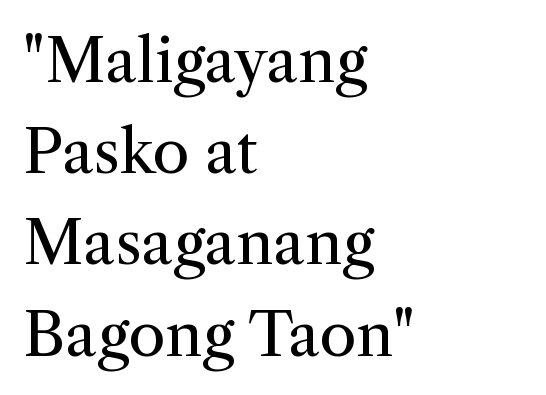
Q: Is the text bold? A: No.
Q: Is the text italic (slanted)? A: No, it is upright.
Q: Is the typeface a serif or a sans-serif typeface? A: Serif.
Q: Is the text underlined? A: No.
Q: How is the paragraph aligned? A: Left-aligned.
Q: Is the spacing between letters normal or unusually wide? A: Normal.
Q: Is the spacing between lines tight, normal or loose? A: Normal.
Q: Width (condensed, normal, or wide)? A: Normal.
Q: Stroke contrast? A: Medium.
Q: x-height? A: Medium.
Q: Monospaced? A: No.
